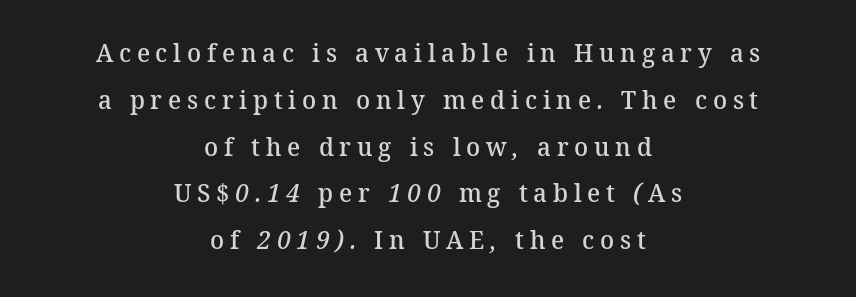
The image shows 26 px text type; set centered, line spacing 1.8x, unusually wide letter spacing (+0.22 em), not underlined.
